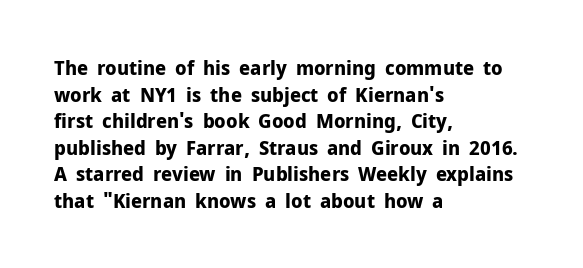
The image shows 20 px bold type, upright; set left-aligned, normal line spacing (1.33x), normal letter spacing, not underlined.
